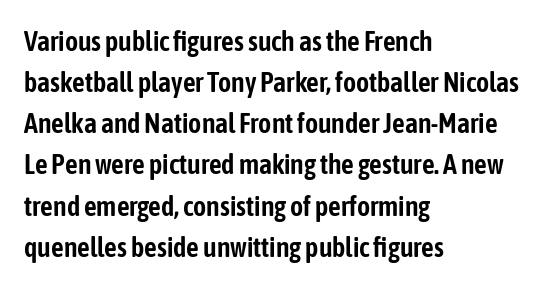
Nope, not italic — everything's standing straight. The letters sit at their default tracking, neither squeezed nor spread. Reading down the column, the eye jumps a familiar distance to each next line. This sample uses a sans-serif face.
